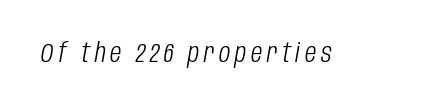
Q: Is the text bold? A: No.
Q: Is the text italic (slanted)? A: Yes, it leans right by about 10 degrees.
Q: Is the text underlined? A: No.
